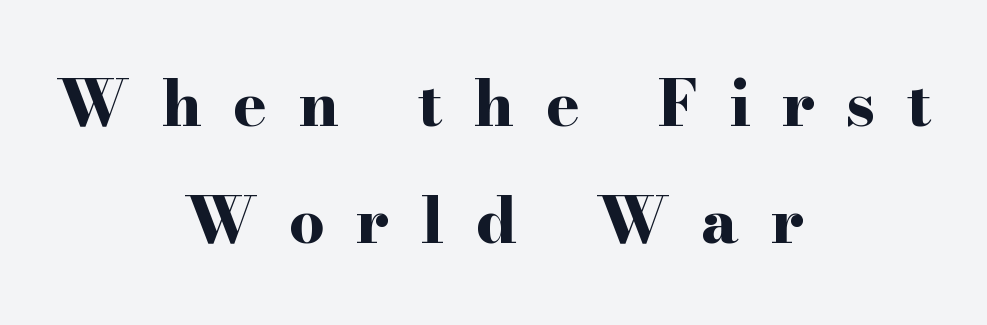
Q: Is the text bold? A: Yes.
Q: Is the text italic (slanted)? A: No, it is upright.
Q: Is the typeface a serif or a sans-serif typeface? A: Serif.
Q: Is the text underlined? A: No.
Q: How is the paragraph aligned? A: Centered.
Q: Is the spacing between letters normal or unusually wide? A: Unusually wide.
Q: Width (condensed, normal, or wide)? A: Wide.
Q: Stroke contrast? A: High.
Q: x-height? A: Small.
Q: Monospaced? A: No.
